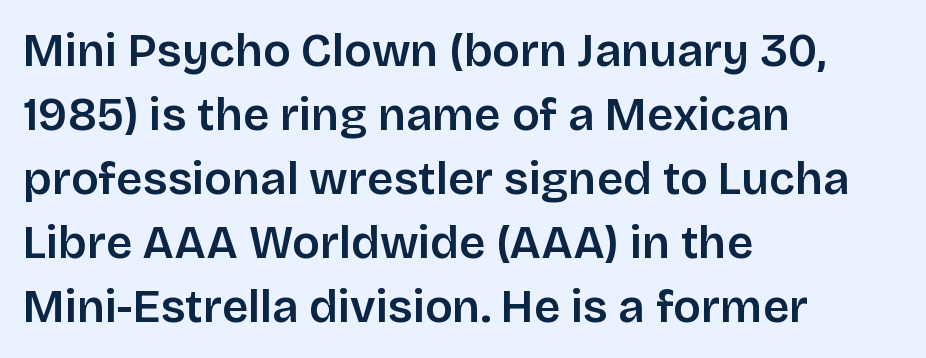
{"serif": "no", "italic": "no", "width": "normal", "stroke_contrast": "low", "x_height": "large", "monospaced": "no", "underline": "no", "align": "left", "line_spacing": "normal", "line_spacing_ratio": 1.39, "letter_spacing": "normal", "letter_spacing_em": 0.0, "glyph_px": 46}
